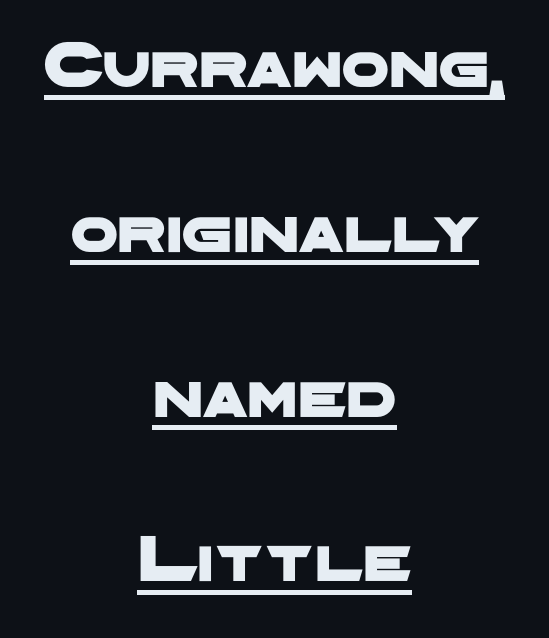
{"serif": "no", "width": "wide", "stroke_contrast": "low", "x_height": "medium", "monospaced": "no", "underline": "yes", "align": "center", "line_spacing": "loose", "line_spacing_ratio": 2.46, "letter_spacing": "normal", "letter_spacing_em": 0.0, "glyph_px": 67}
